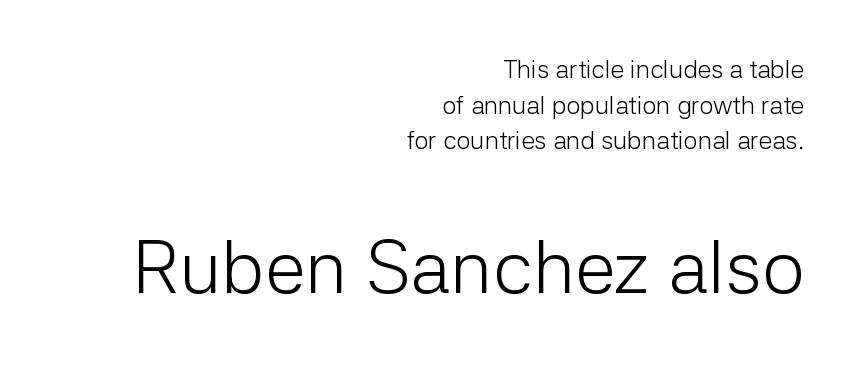
Q: Is the text bold? A: No.
Q: Is the text italic (slanted)? A: No, it is upright.
Q: Is the typeface a serif or a sans-serif typeface? A: Sans-serif.
Q: Is the text underlined? A: No.
Q: How is the paragraph aligned? A: Right-aligned.
Q: Is the spacing between letters normal or unusually wide? A: Normal.
Q: Is the spacing between lines tight, normal or loose? A: Normal.
Q: Which block of text is set in a larger size, the first (top) or the second (bottom)? A: The second (bottom) one.
Q: Width (condensed, normal, or wide)? A: Normal.
Q: Stroke contrast? A: Low.
Q: x-height? A: Medium.
Q: Monospaced? A: No.
